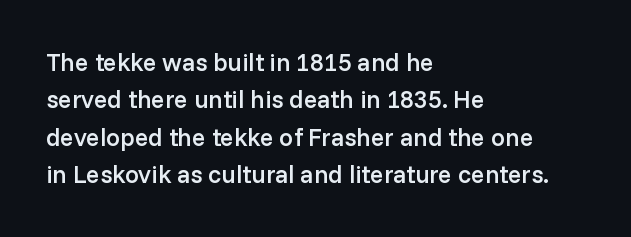
The image shows 25 px text type, upright; set left-aligned, normal line spacing (1.5x), normal letter spacing, not underlined.
